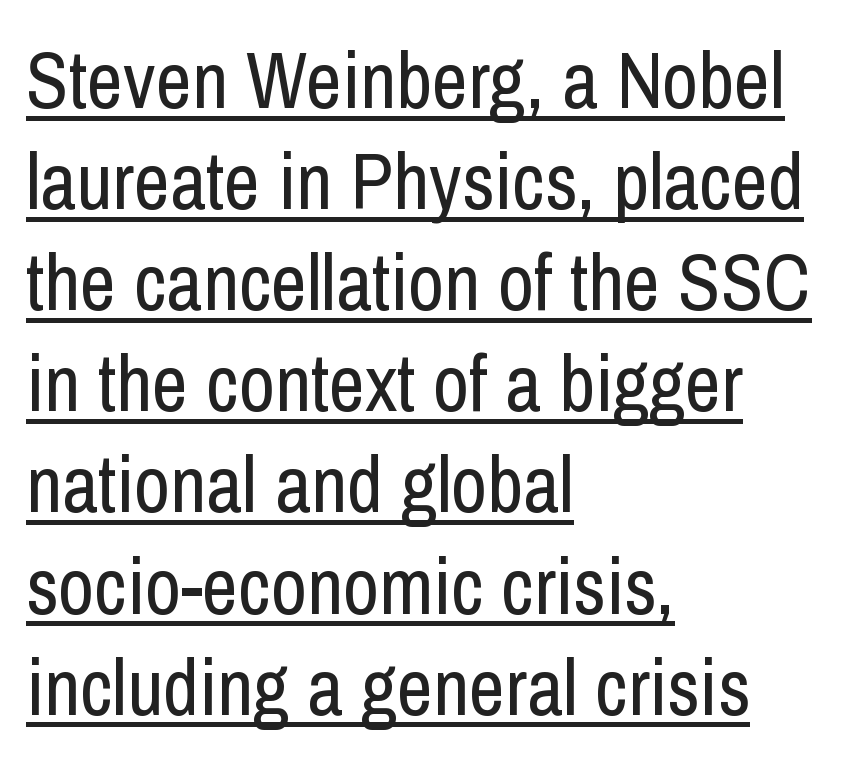
Q: Is the text bold? A: No.
Q: Is the text italic (slanted)? A: No, it is upright.
Q: Is the typeface a serif or a sans-serif typeface? A: Sans-serif.
Q: Is the text underlined? A: Yes.
Q: How is the paragraph aligned? A: Left-aligned.
Q: Is the spacing between letters normal or unusually wide? A: Normal.
Q: Is the spacing between lines tight, normal or loose? A: Normal.
Q: Width (condensed, normal, or wide)? A: Condensed.
Q: Stroke contrast? A: Low.
Q: x-height? A: Medium.
Q: Monospaced? A: No.
